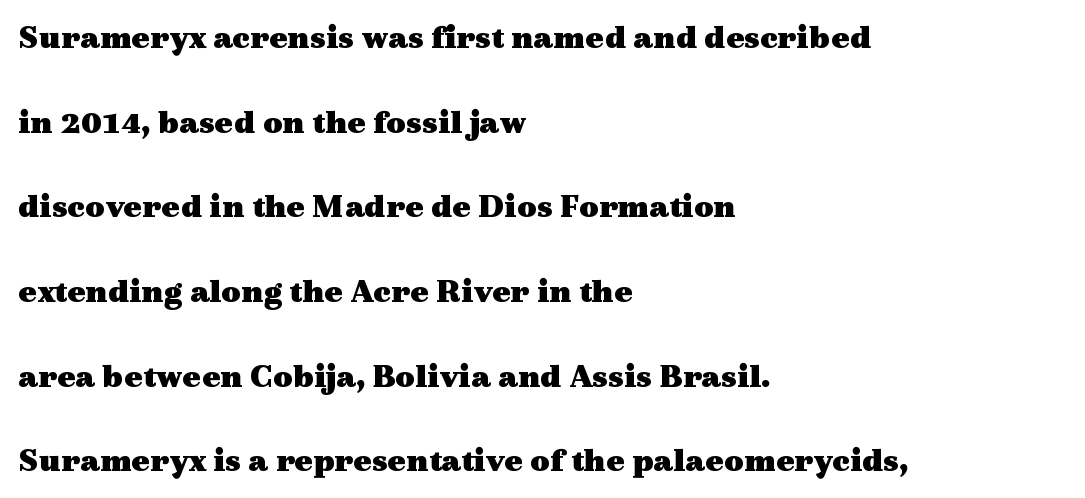
{"serif": "yes", "italic": "no", "bold": "yes", "weight": "heavy", "width": "wide", "x_height": "medium", "monospaced": "no", "underline": "no", "align": "left", "line_spacing": "loose", "line_spacing_ratio": 2.49, "letter_spacing": "normal", "letter_spacing_em": 0.0, "glyph_px": 34}
